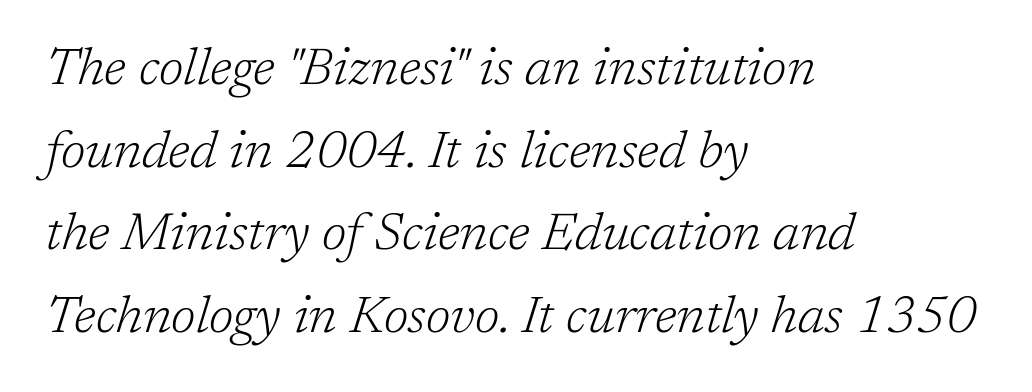
Q: Is the text bold? A: No.
Q: Is the text italic (slanted)? A: Yes, it leans right by about 17 degrees.
Q: Is the typeface a serif or a sans-serif typeface? A: Serif.
Q: Is the text underlined? A: No.
Q: How is the paragraph aligned? A: Left-aligned.
Q: Is the spacing between letters normal or unusually wide? A: Normal.
Q: Is the spacing between lines tight, normal or loose? A: Normal.
Q: Width (condensed, normal, or wide)? A: Normal.
Q: Stroke contrast? A: Low.
Q: x-height? A: Medium.
Q: Monospaced? A: No.
